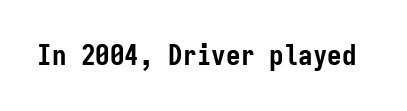
{"serif": "no", "italic": "no", "bold": "yes", "weight": "semibold", "width": "condensed", "stroke_contrast": "low", "x_height": "medium", "monospaced": "yes", "underline": "no", "letter_spacing": "normal", "letter_spacing_em": 0.0, "glyph_px": 29}
